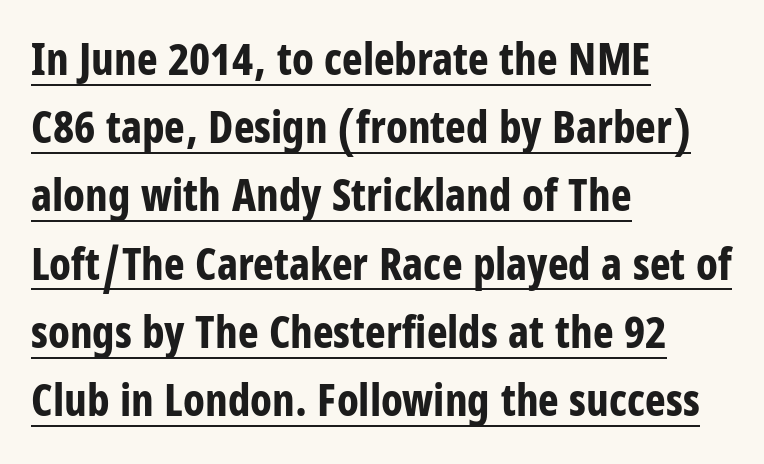
The image shows 44 px bold, condensed sans-serif type, upright; set left-aligned, normal line spacing (1.55x), normal letter spacing, underlined; low stroke contrast and a large x-height.
